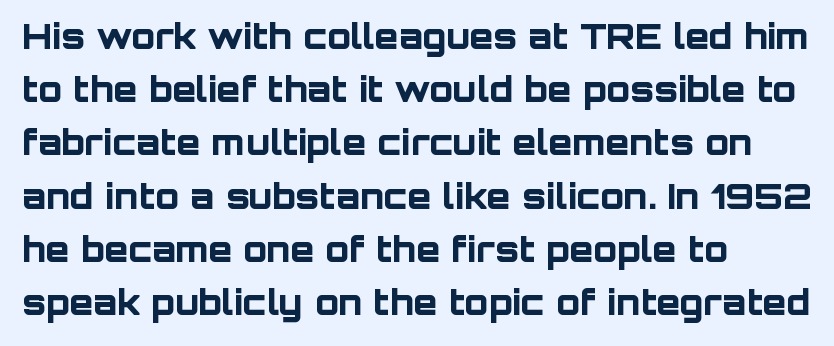
As a designer I'd log this as weight 700, bold. Vertically, the passage feels balanced, rows spaced as you'd expect. Typographically, this falls in the sans-serif category. Do the characters align in a grid? No, the font is proportional. If you drew a ruler down the left edge, every line would touch it. Letters rest on an invisible, unmarked baseline.
